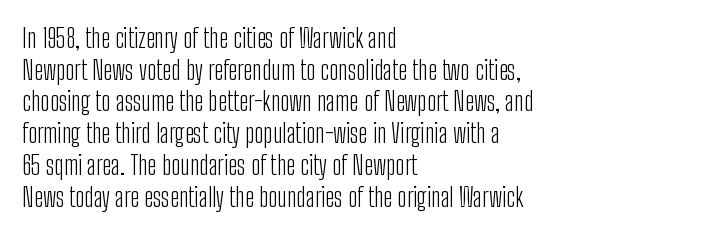
The image shows 26 px text type, upright; set left-aligned, line spacing 1.22x, normal letter spacing, not underlined.
